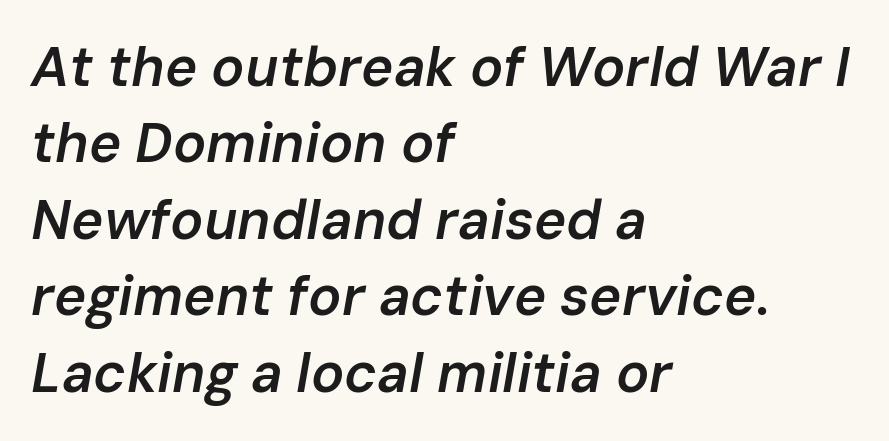
Q: Is the text bold? A: Semi-bold.
Q: Is the text italic (slanted)? A: Yes, it leans right by about 10 degrees.
Q: Is the text underlined? A: No.
Q: How is the paragraph aligned? A: Left-aligned.
Q: Is the spacing between letters normal or unusually wide? A: Normal.
Q: Is the spacing between lines tight, normal or loose? A: Normal.
Q: Width (condensed, normal, or wide)? A: Normal.
Q: Stroke contrast? A: Low.
Q: x-height? A: Medium.
Q: Monospaced? A: No.
